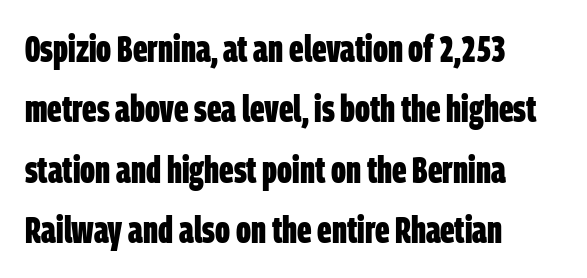
The image shows 38 px bold, condensed sans-serif type; set left-aligned, normal line spacing (1.59x), normal letter spacing, not underlined; low stroke contrast and a large x-height.
